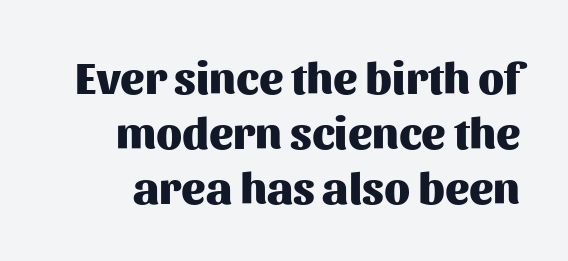
The image shows 45 px heavy sans-serif type, upright; set line spacing 1.22x, normal letter spacing, not underlined; medium stroke contrast and a medium x-height.
